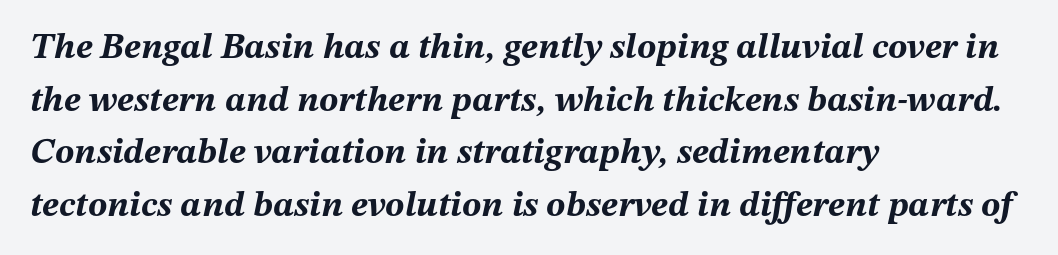
Q: Is the text bold? A: Yes.
Q: Is the text italic (slanted)? A: Yes, it leans right by about 12 degrees.
Q: Is the text underlined? A: No.
Q: How is the paragraph aligned? A: Left-aligned.
Q: Is the spacing between letters normal or unusually wide? A: Normal.
Q: Is the spacing between lines tight, normal or loose? A: Normal.
Q: Width (condensed, normal, or wide)? A: Normal.
Q: Stroke contrast? A: Medium.
Q: x-height? A: Medium.
Q: Monospaced? A: No.
